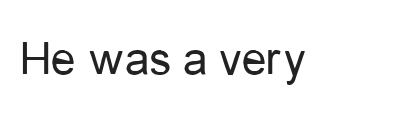
{"serif": "no", "italic": "no", "bold": "no", "weight": "regular", "width": "condensed", "stroke_contrast": "low", "x_height": "medium", "monospaced": "no", "underline": "no", "letter_spacing": "normal", "letter_spacing_em": 0.0, "glyph_px": 49}
